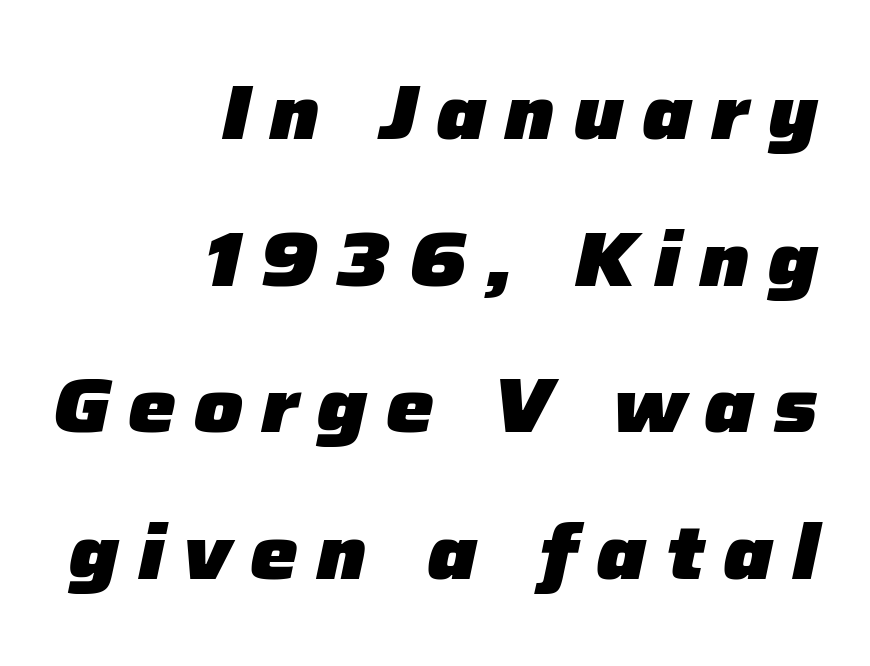
{"italic": "yes", "lean": "right", "slant_degrees": 12, "bold": "yes", "weight": "heavy", "width": "normal", "stroke_contrast": "low", "x_height": "medium", "monospaced": "no", "underline": "no", "align": "right", "line_spacing": "loose", "line_spacing_ratio": 1.93, "letter_spacing": "wide", "letter_spacing_em": 0.24, "glyph_px": 76}
